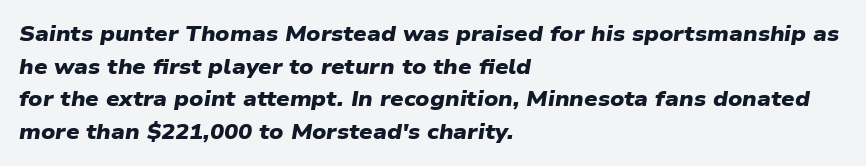
{"bold": "yes", "underline": "no", "align": "left", "line_spacing": "normal", "line_spacing_ratio": 1.55, "letter_spacing": "normal", "letter_spacing_em": 0.0, "glyph_px": 21}
